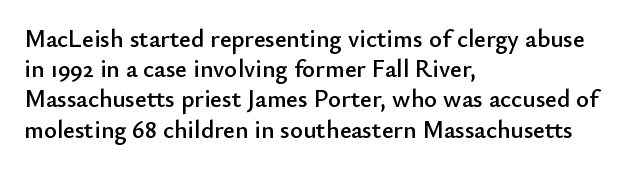
{"italic": "no", "underline": "no", "align": "left", "line_spacing_ratio": 1.21, "letter_spacing": "normal", "letter_spacing_em": 0.0, "glyph_px": 25}
